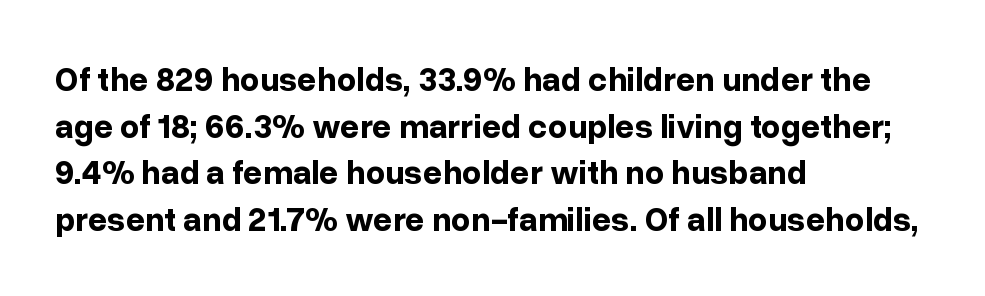
Q: Is the text bold? A: Yes.
Q: Is the text italic (slanted)? A: No, it is upright.
Q: Is the typeface a serif or a sans-serif typeface? A: Sans-serif.
Q: Is the text underlined? A: No.
Q: How is the paragraph aligned? A: Left-aligned.
Q: Is the spacing between letters normal or unusually wide? A: Normal.
Q: Is the spacing between lines tight, normal or loose? A: Normal.
Q: Width (condensed, normal, or wide)? A: Normal.
Q: Stroke contrast? A: Low.
Q: x-height? A: Medium.
Q: Monospaced? A: No.
